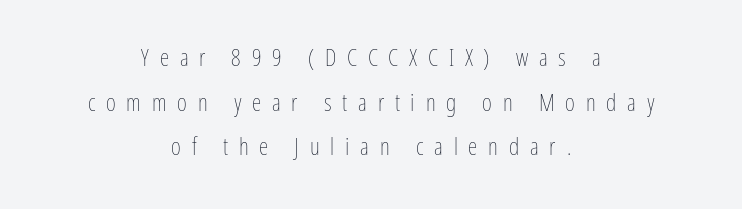
{"italic": "no", "bold": "no", "underline": "no", "align": "center", "line_spacing_ratio": 1.86, "letter_spacing": "wide", "letter_spacing_em": 0.45, "glyph_px": 24}
